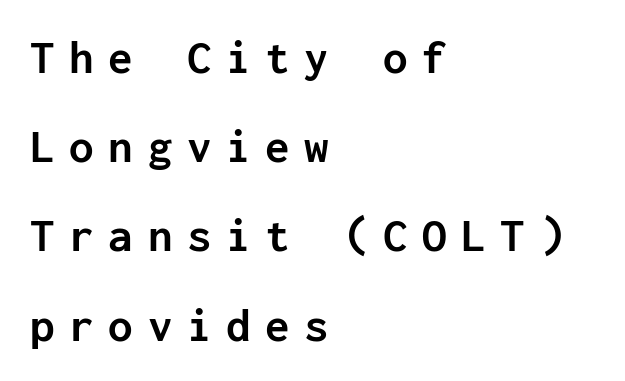
Q: Is the text bold? A: Yes.
Q: Is the text italic (slanted)? A: No, it is upright.
Q: Is the typeface a serif or a sans-serif typeface? A: Sans-serif.
Q: Is the text underlined? A: No.
Q: How is the paragraph aligned? A: Left-aligned.
Q: Is the spacing between letters normal or unusually wide? A: Unusually wide.
Q: Width (condensed, normal, or wide)? A: Normal.
Q: Stroke contrast? A: Low.
Q: x-height? A: Medium.
Q: Monospaced? A: Yes.
